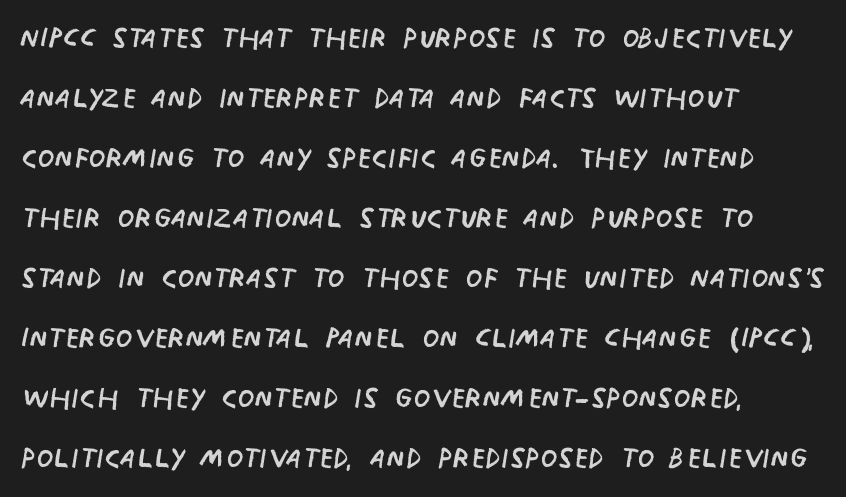
{"serif": "no", "bold": "no", "weight": "regular", "width": "condensed", "stroke_contrast": "low", "x_height": "large", "monospaced": "no", "underline": "no", "align": "left", "line_spacing": "normal", "line_spacing_ratio": 1.54, "letter_spacing": "normal", "letter_spacing_em": 0.0, "glyph_px": 39}
